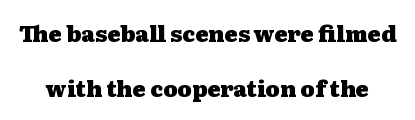
{"italic": "no", "bold": "yes", "underline": "no", "line_spacing": "loose", "line_spacing_ratio": 2.48, "letter_spacing": "normal", "letter_spacing_em": 0.0, "glyph_px": 22}
